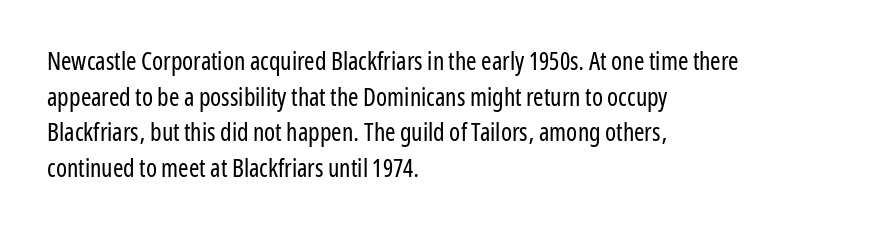
The image shows 25 px text type, upright; set left-aligned, normal line spacing (1.43x), normal letter spacing, not underlined.
